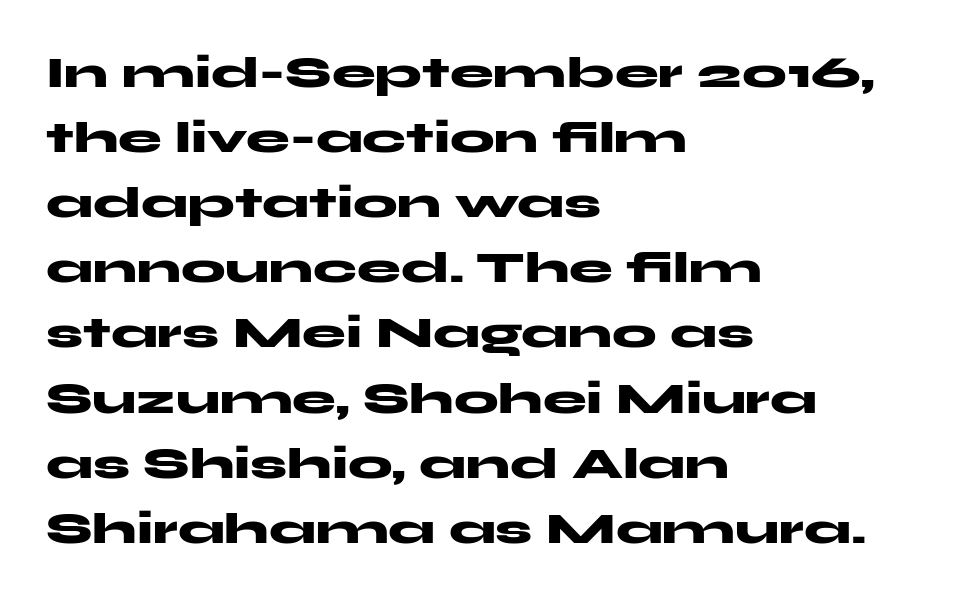
Here the glyphs are tracked normally, forming tight word shapes. Unmarked baselines from the first word to the last. Heavy-handed strokes throughout: this text is bold. This sample has the flowing, uneven cadence of proportional lettering. Compared with a centered layout, this one pins lines to the left instead. The letters stand upright; this is a roman face.
